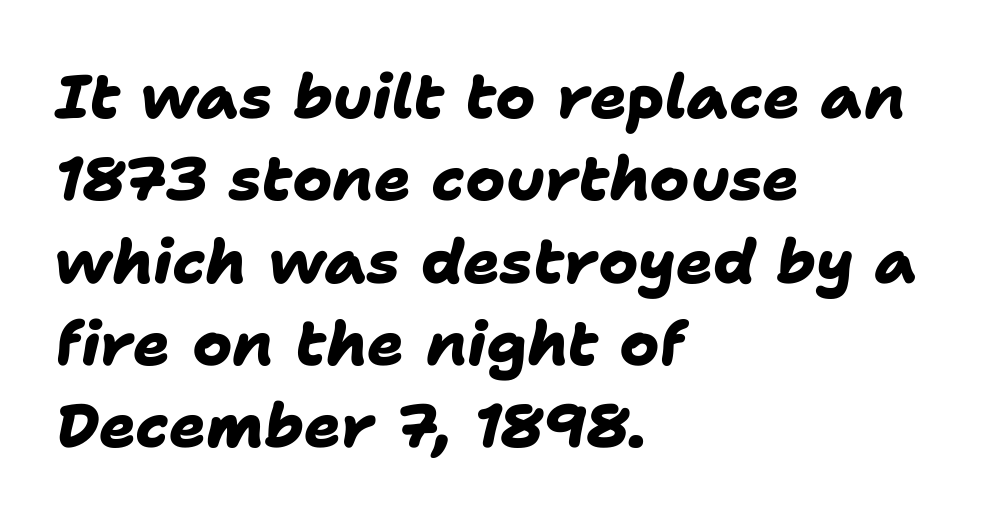
Q: Is the text bold? A: Yes.
Q: Is the typeface a serif or a sans-serif typeface? A: Sans-serif.
Q: Is the text underlined? A: No.
Q: How is the paragraph aligned? A: Left-aligned.
Q: Is the spacing between letters normal or unusually wide? A: Normal.
Q: Is the spacing between lines tight, normal or loose? A: Normal.
Q: Width (condensed, normal, or wide)? A: Normal.
Q: Stroke contrast? A: Low.
Q: x-height? A: Medium.
Q: Monospaced? A: No.
